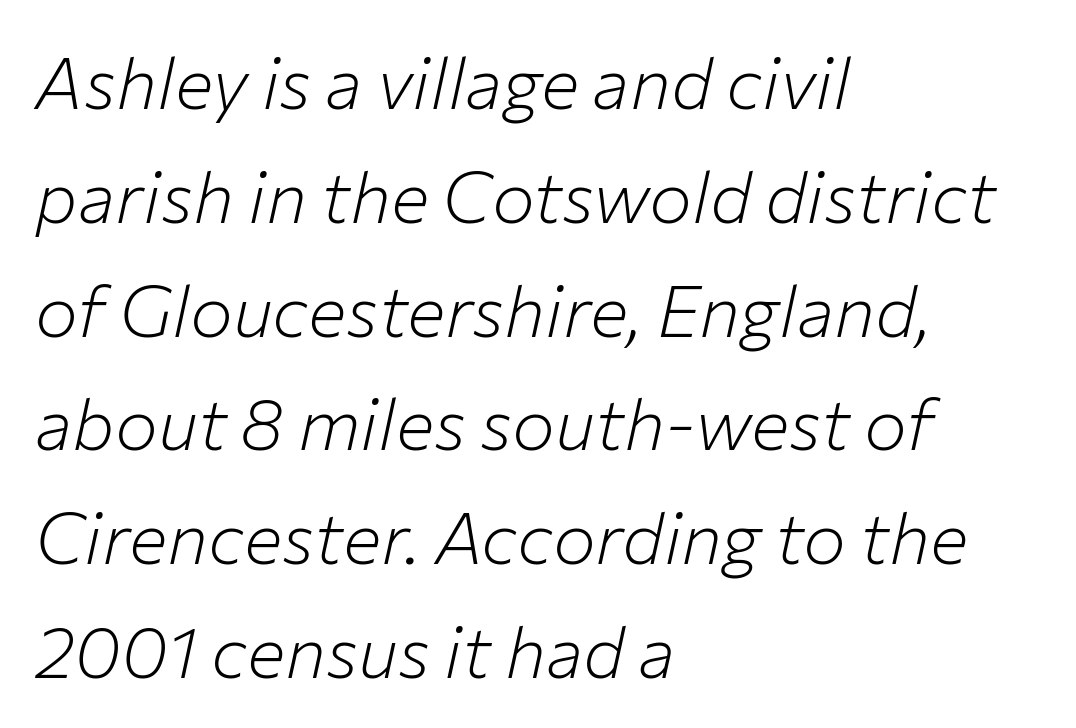
Q: Is the text bold? A: No.
Q: Is the text italic (slanted)? A: Yes, it leans right by about 12 degrees.
Q: Is the text underlined? A: No.
Q: How is the paragraph aligned? A: Left-aligned.
Q: Is the spacing between letters normal or unusually wide? A: Normal.
Q: Is the spacing between lines tight, normal or loose? A: Normal.
Q: Width (condensed, normal, or wide)? A: Normal.
Q: Stroke contrast? A: Low.
Q: x-height? A: Medium.
Q: Monospaced? A: No.
